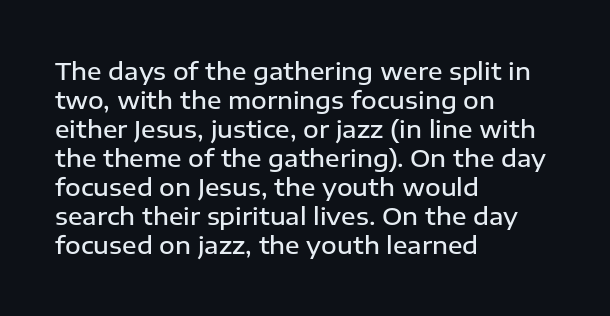
A fair bit of extra ink — the face is semibold, not bold. Reading down the block, your eye returns to a fixed left position each line. Style check: upright. Compared with typical body copy, the letter spacing here is the same. The passage shown is not underscored anywhere.
